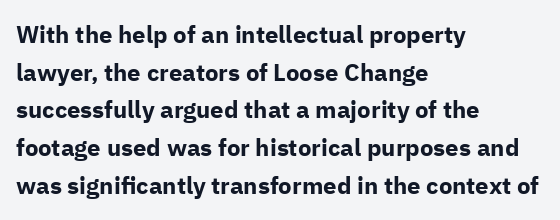
Heavy, bold letterforms. Quick note: underline off. The space between consecutive lines is moderate. This is roman type, the default non-slanted kind. The compositor pushed each line to the left boundary.
